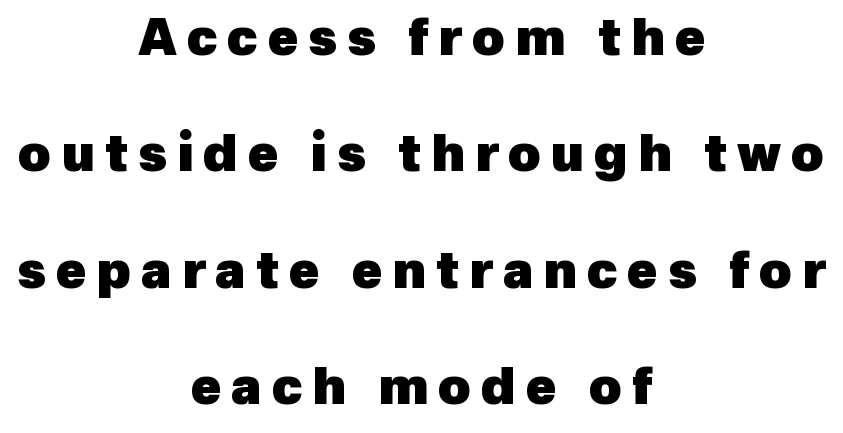
{"serif": "no", "bold": "yes", "weight": "heavy", "width": "normal", "x_height": "medium", "monospaced": "no", "underline": "no", "align": "center", "line_spacing": "loose", "line_spacing_ratio": 2.33, "letter_spacing": "wide", "letter_spacing_em": 0.2, "glyph_px": 50}
